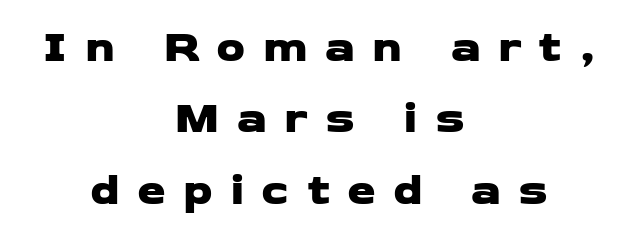
Q: Is the typeface a serif or a sans-serif typeface? A: Sans-serif.
Q: Is the text underlined? A: No.
Q: How is the paragraph aligned? A: Centered.
Q: Is the spacing between letters normal or unusually wide? A: Unusually wide.
Q: Is the spacing between lines tight, normal or loose? A: Normal.
Q: Width (condensed, normal, or wide)? A: Wide.
Q: Stroke contrast? A: Low.
Q: x-height? A: Medium.
Q: Monospaced? A: No.
